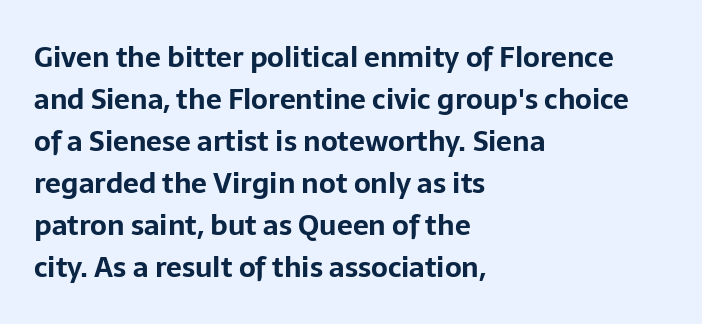
Q: Is the text bold? A: Yes.
Q: Is the text italic (slanted)? A: No, it is upright.
Q: Is the typeface a serif or a sans-serif typeface? A: Sans-serif.
Q: Is the text underlined? A: No.
Q: How is the paragraph aligned? A: Left-aligned.
Q: Is the spacing between letters normal or unusually wide? A: Normal.
Q: Is the spacing between lines tight, normal or loose? A: Normal.
Q: Width (condensed, normal, or wide)? A: Normal.
Q: Stroke contrast? A: Low.
Q: x-height? A: Medium.
Q: Monospaced? A: No.
